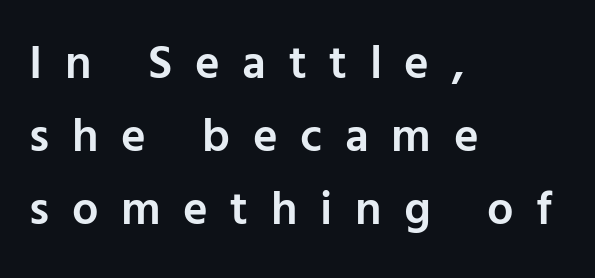
{"serif": "no", "italic": "no", "bold": "semi", "weight": "semibold", "width": "normal", "stroke_contrast": "low", "x_height": "medium", "monospaced": "no", "underline": "no", "align": "left", "line_spacing": "normal", "line_spacing_ratio": 1.55, "letter_spacing": "wide", "letter_spacing_em": 0.48, "glyph_px": 47}
